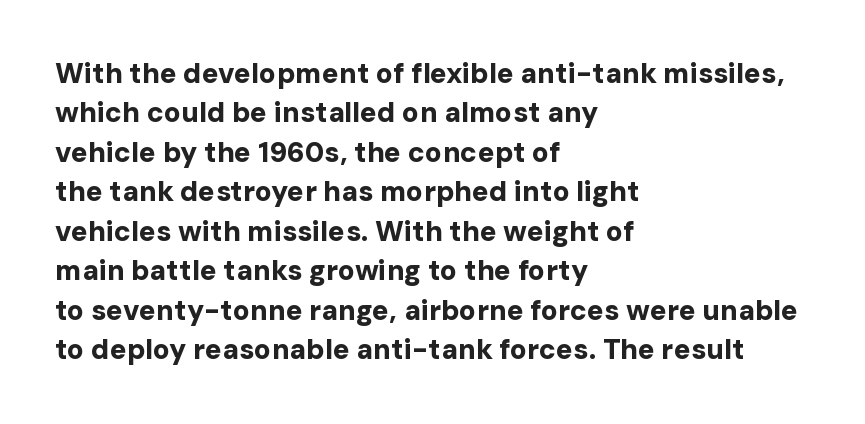
{"serif": "no", "italic": "no", "bold": "yes", "weight": "bold", "width": "normal", "stroke_contrast": "low", "x_height": "medium", "monospaced": "no", "underline": "no", "align": "left", "line_spacing": "normal", "line_spacing_ratio": 1.41, "letter_spacing": "normal", "letter_spacing_em": 0.0, "glyph_px": 28}
